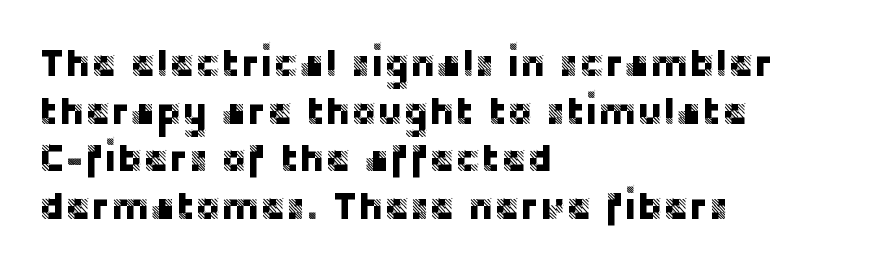
{"serif": "no", "italic": "no", "width": "normal", "stroke_contrast": "low", "x_height": "large", "monospaced": "no", "underline": "no", "align": "left", "line_spacing_ratio": 1.22, "letter_spacing": "normal", "letter_spacing_em": 0.0, "glyph_px": 39}
